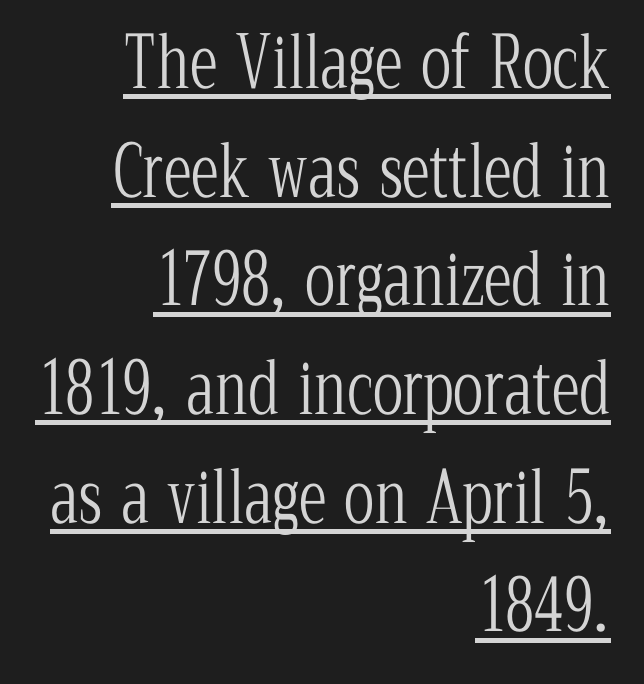
Regarding serifs, this sample has them. The typography opts for an upright posture over an oblique one. There is no visible air inserted between adjacent glyphs. These lines are set flush right with a ragged left edge.
